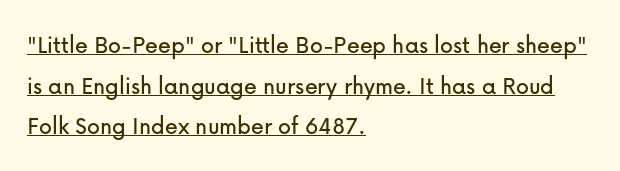
{"italic": "no", "underline": "yes", "align": "left", "line_spacing": "normal", "line_spacing_ratio": 1.56, "letter_spacing": "normal", "letter_spacing_em": 0.0, "glyph_px": 26}
